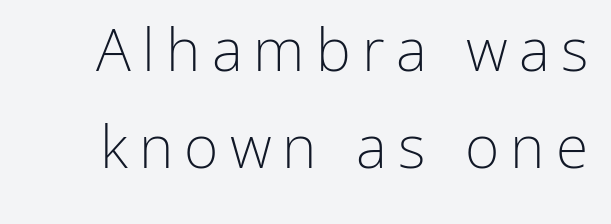
{"serif": "no", "italic": "no", "bold": "no", "weight": "light", "width": "normal", "stroke_contrast": "low", "x_height": "medium", "monospaced": "no", "underline": "no", "line_spacing": "normal", "line_spacing_ratio": 1.65, "glyph_px": 59}
